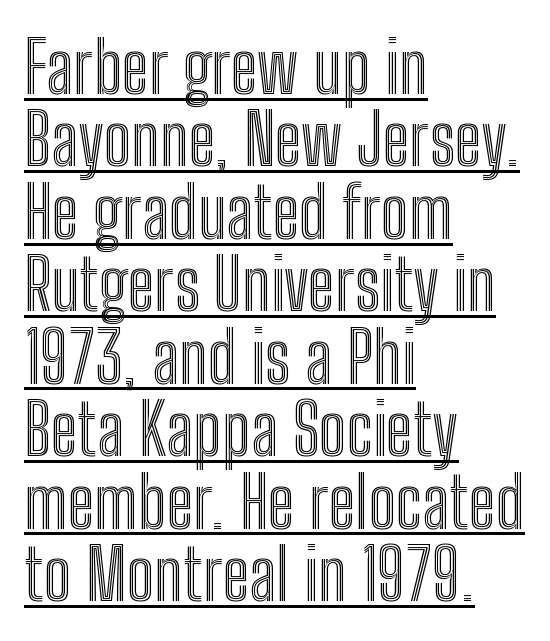
Q: Is the text italic (slanted)? A: No, it is upright.
Q: Is the text underlined? A: Yes.
Q: How is the paragraph aligned? A: Left-aligned.
Q: Is the spacing between letters normal or unusually wide? A: Normal.
Q: Is the spacing between lines tight, normal or loose? A: Tight.
Q: Width (condensed, normal, or wide)? A: Condensed.
Q: x-height? A: Medium.
Q: Monospaced? A: No.
